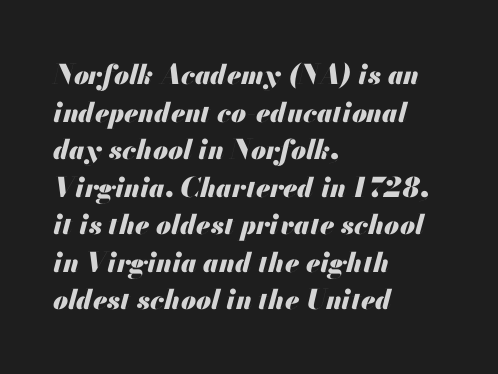
The image shows 27 px bold type, italic (leaning right); set left-aligned, normal line spacing (1.39x), normal letter spacing, not underlined.
